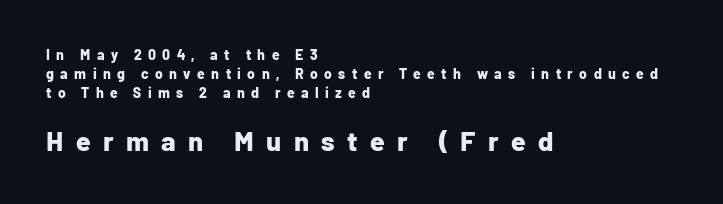
Q: Is the text bold? A: Yes.
Q: Is the text italic (slanted)? A: No, it is upright.
Q: Is the text underlined? A: No.
Q: How is the paragraph aligned? A: Left-aligned.
Q: Is the spacing between letters normal or unusually wide? A: Unusually wide.
Q: Is the spacing between lines tight, normal or loose? A: Normal.
Q: Which block of text is set in a larger size, the first (top) or the second (bottom)? A: The second (bottom) one.
